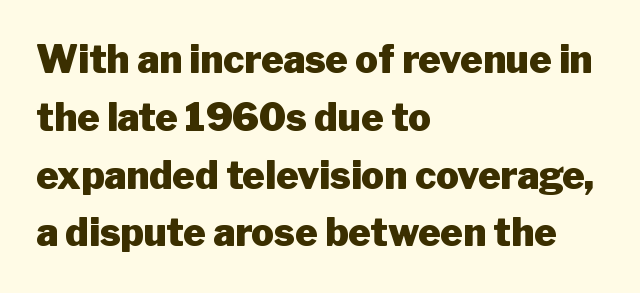
The image shows 38 px heavy sans-serif type, upright; set left-aligned, normal line spacing (1.52x), normal letter spacing, not underlined; low stroke contrast and a medium x-height.
